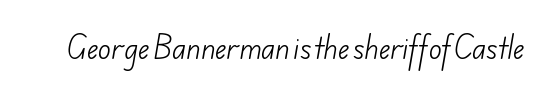
The line texture is even and compact thanks to regular tracking. Glance below the letters and you will spot only blank space. Heft: none added — not bold.
